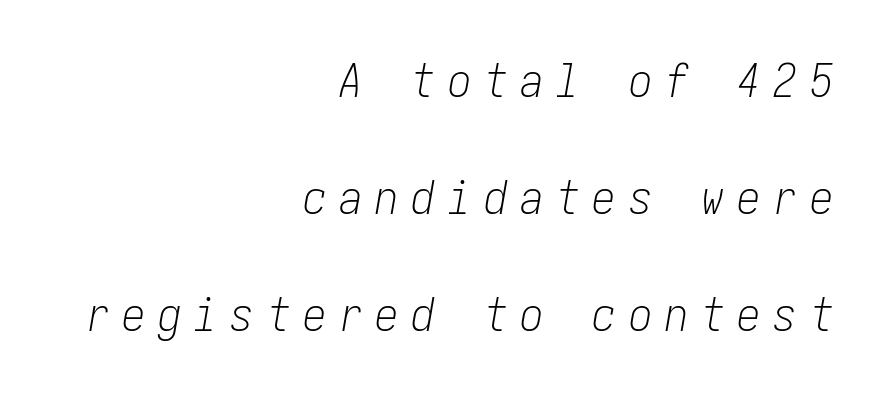
Between one letter and the next there's a generous, obvious gap. Bold? No — there's no thickening of the strokes. Rule under the text: the space is simply empty. Students, observe: this is what heavily led, spacious text looks like.
